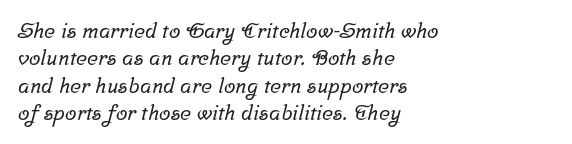
{"underline": "no", "align": "left", "line_spacing": "normal", "line_spacing_ratio": 1.3, "letter_spacing": "normal", "letter_spacing_em": 0.0, "glyph_px": 21}
